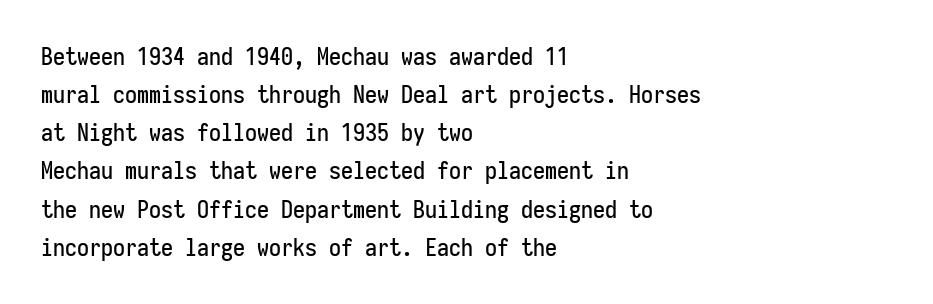
A normal amount of white space separates one row of letters from the next. In terms of letterspacing, this is plain default setting. Quick note: not italic, upright. Only glyphs here, with clear space below each row. Horizontally, the lines are justified to the leading edge only.
